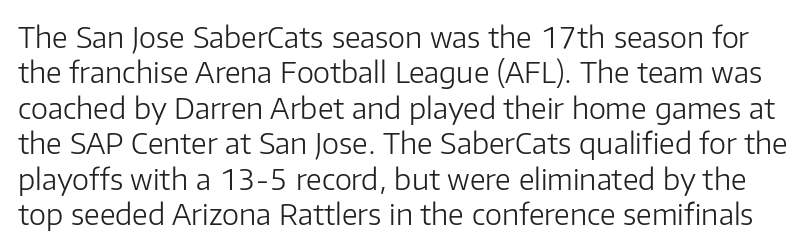
Q: Is the text bold? A: No.
Q: Is the text italic (slanted)? A: No, it is upright.
Q: Is the typeface a serif or a sans-serif typeface? A: Sans-serif.
Q: Is the text underlined? A: No.
Q: Is the spacing between letters normal or unusually wide? A: Normal.
Q: Width (condensed, normal, or wide)? A: Normal.
Q: Stroke contrast? A: Low.
Q: x-height? A: Medium.
Q: Monospaced? A: No.
